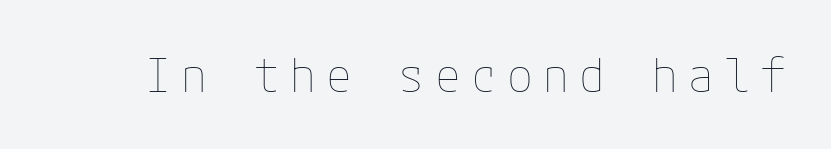
The image shows 47 px thin type, upright; set unusually wide letter spacing (+0.22 em), not underlined; low stroke contrast and a medium x-height.
